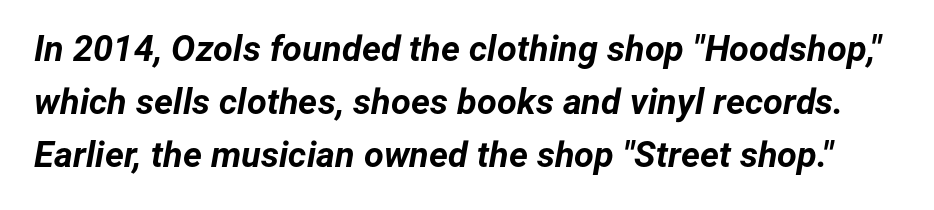
Q: Is the text bold? A: Yes.
Q: Is the text italic (slanted)? A: Yes, it leans right by about 12 degrees.
Q: Is the text underlined? A: No.
Q: Is the spacing between letters normal or unusually wide? A: Normal.
Q: Is the spacing between lines tight, normal or loose? A: Normal.
Q: Width (condensed, normal, or wide)? A: Normal.
Q: Stroke contrast? A: Low.
Q: x-height? A: Medium.
Q: Monospaced? A: No.
